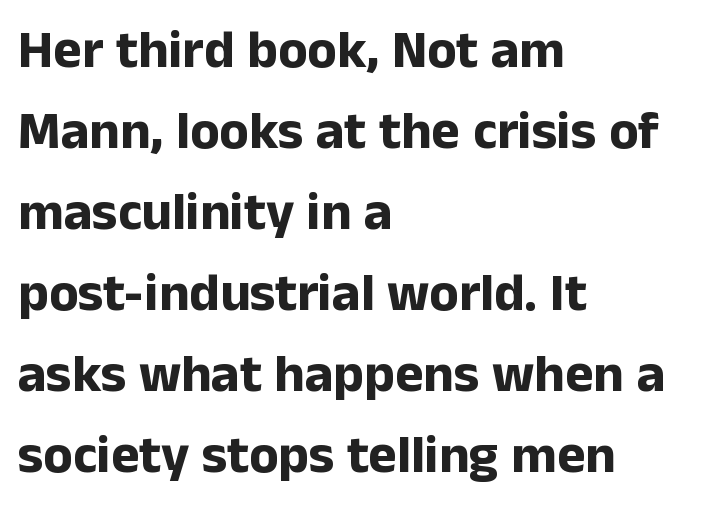
Q: Is the text bold? A: Yes.
Q: Is the text italic (slanted)? A: No, it is upright.
Q: Is the typeface a serif or a sans-serif typeface? A: Sans-serif.
Q: Is the text underlined? A: No.
Q: How is the paragraph aligned? A: Left-aligned.
Q: Is the spacing between letters normal or unusually wide? A: Normal.
Q: Is the spacing between lines tight, normal or loose? A: Normal.
Q: Width (condensed, normal, or wide)? A: Normal.
Q: Stroke contrast? A: Low.
Q: x-height? A: Medium.
Q: Monospaced? A: No.
